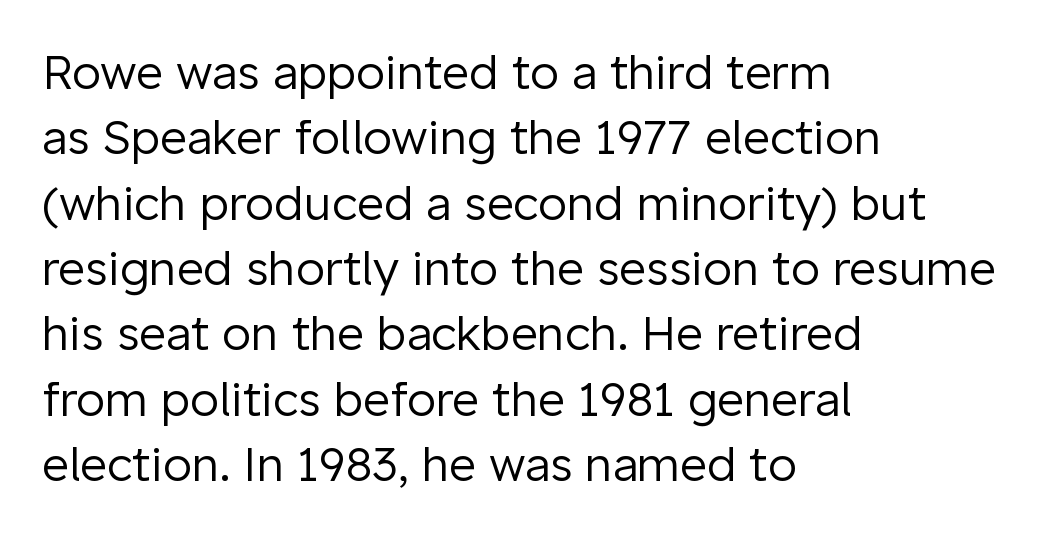
{"serif": "no", "italic": "no", "bold": "no", "weight": "regular", "width": "normal", "stroke_contrast": "low", "x_height": "medium", "monospaced": "no", "underline": "no", "align": "left", "line_spacing": "normal", "line_spacing_ratio": 1.39, "letter_spacing": "normal", "letter_spacing_em": 0.0, "glyph_px": 47}
